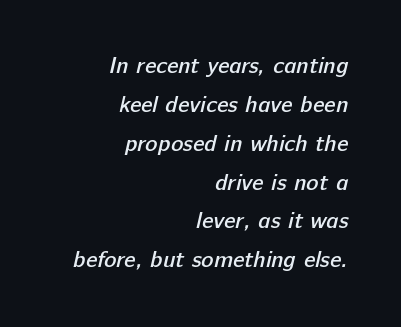
Whoever set this chose a conventional vertical rhythm. Descenders are the only things crossing below the line. Each glyph is drawn with semibold strokes, heavier than normal yet not fully bold. Here the glyphs are tracked normally, forming tight word shapes.
